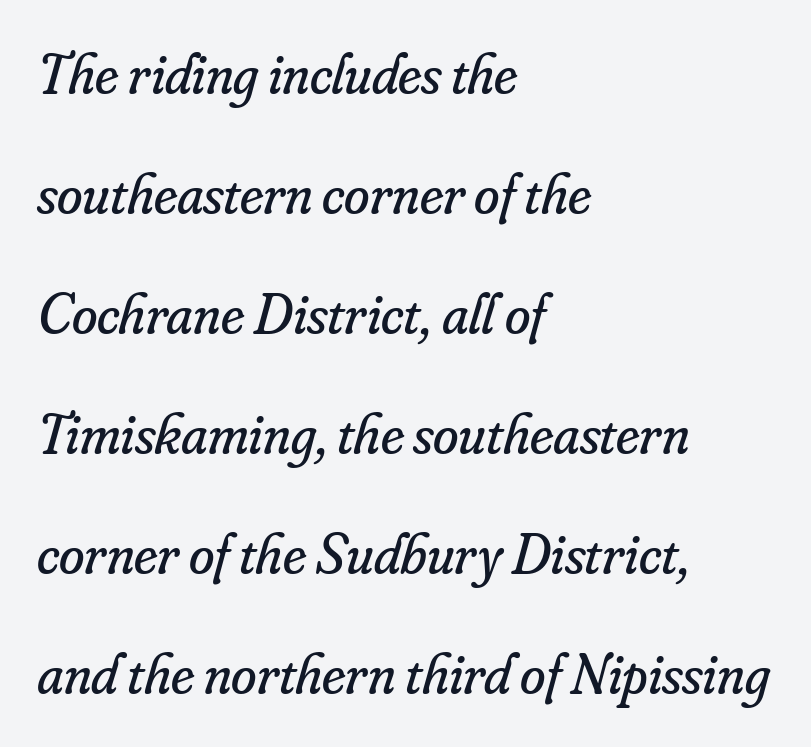
{"serif": "yes", "italic": "yes", "lean": "right", "slant_degrees": 16, "bold": "no", "weight": "regular", "width": "normal", "stroke_contrast": "low", "x_height": "small", "monospaced": "no", "underline": "no", "align": "left", "line_spacing": "loose", "line_spacing_ratio": 2.07, "letter_spacing": "normal", "letter_spacing_em": 0.0, "glyph_px": 58}
